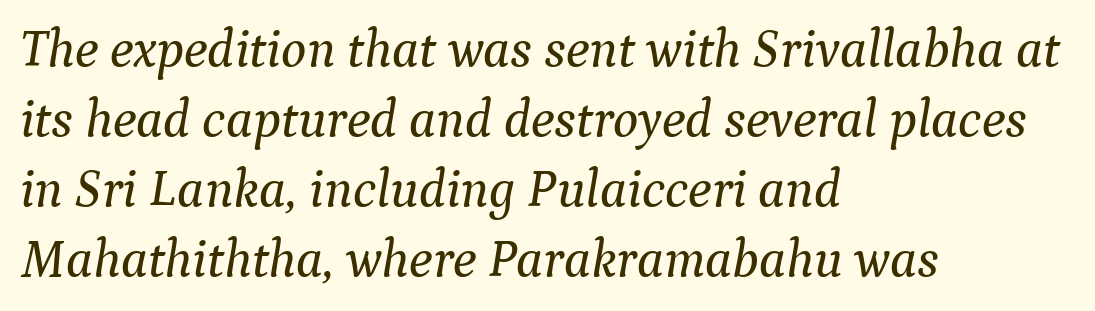
The image shows 53 px serif type, italic (leaning right); set left-aligned, normal line spacing (1.32x), normal letter spacing, not underlined; medium stroke contrast and a medium x-height.
